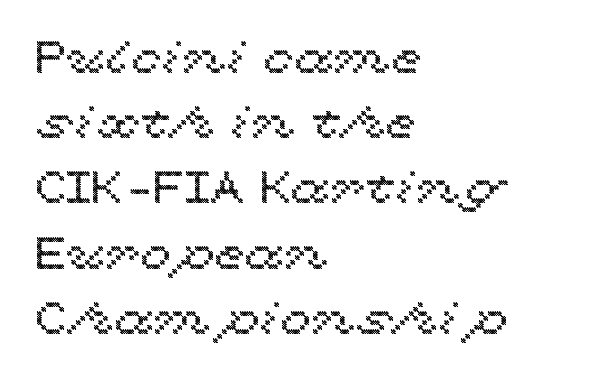
The image shows 45 px wide type; set left-aligned, normal line spacing (1.45x), normal letter spacing, not underlined; a medium x-height.
